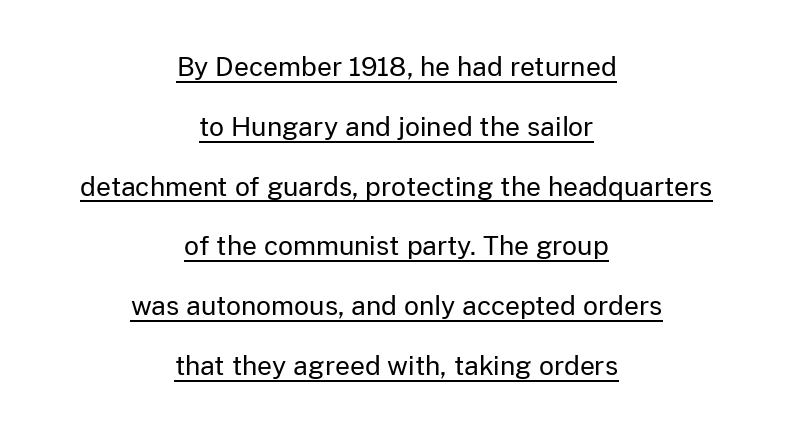
The image shows 26 px text type, upright; set centered, loose line spacing (2.3x), normal letter spacing, underlined.
